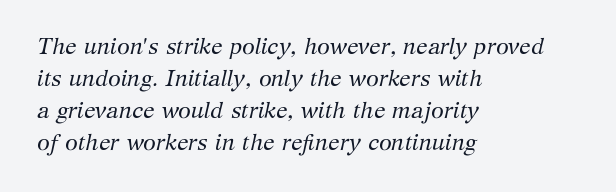
These lines stack with their left ends in a neat column. Think standard paragraph weight, or any step lighter than that. Here the glyphs are tracked normally, forming tight word shapes. This rendering features lettering with no underline. Notice how descenders clear the ascenders below comfortably — that's standard leading. The text carries the slant typical of an italic or oblique font.
